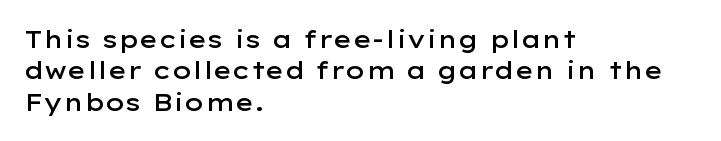
{"italic": "no", "bold": "semi", "underline": "no", "align": "left", "line_spacing": "normal", "line_spacing_ratio": 1.31, "letter_spacing": "normal", "letter_spacing_em": 0.0, "glyph_px": 24}
